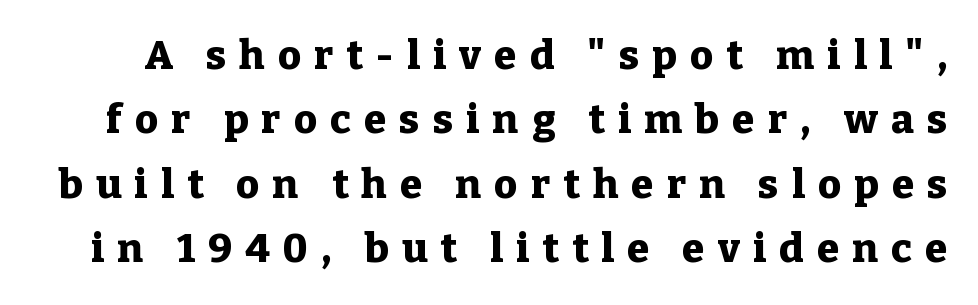
{"serif": "yes", "italic": "no", "bold": "yes", "weight": "heavy", "width": "normal", "stroke_contrast": "low", "x_height": "medium", "monospaced": "no", "underline": "no", "line_spacing": "normal", "line_spacing_ratio": 1.61, "letter_spacing": "wide", "letter_spacing_em": 0.33, "glyph_px": 40}
